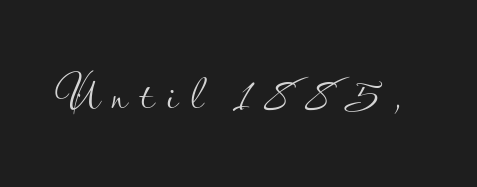
The face used here is a sans, in the tradition of grotesques and geometrics. Varying glyph widths throughout — classic text-font behaviour. Compared with typical body copy, the letter spacing here is much looser. The font is comparable to plain body text, perhaps lighter. Only glyphs here, with clear space below each row.
